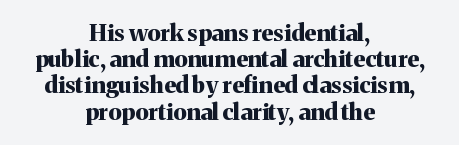
{"italic": "no", "bold": "yes", "underline": "no", "align": "center", "line_spacing": "tight", "line_spacing_ratio": 1.14, "letter_spacing": "normal", "letter_spacing_em": 0.0, "glyph_px": 23}
